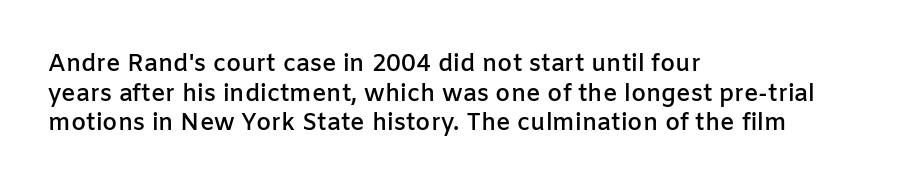
{"italic": "no", "bold": "semi", "underline": "no", "align": "left", "line_spacing_ratio": 1.23, "letter_spacing": "normal", "letter_spacing_em": 0.0, "glyph_px": 24}
